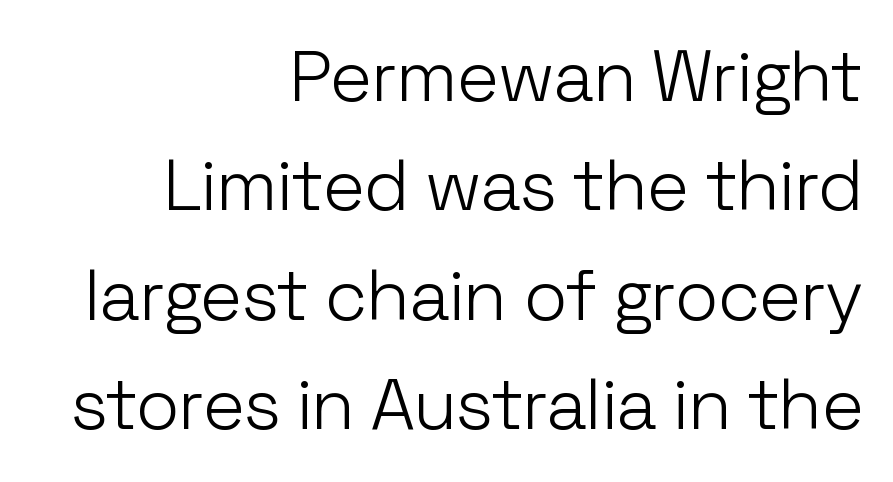
The image shows 72 px light sans-serif type, upright; set right-aligned, normal line spacing (1.52x), normal letter spacing, not underlined; low stroke contrast and a medium x-height.
